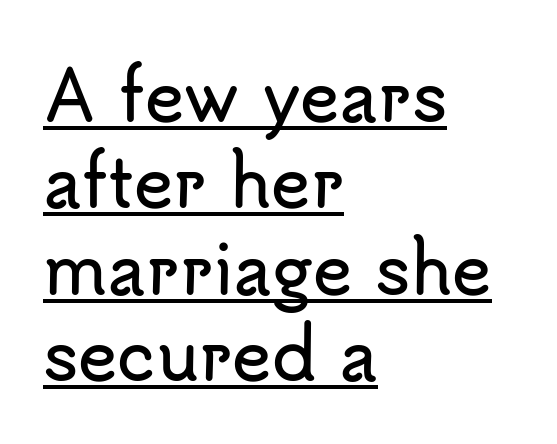
{"serif": "no", "italic": "no", "width": "normal", "stroke_contrast": "low", "x_height": "small", "monospaced": "no", "underline": "yes", "align": "left", "line_spacing": "normal", "line_spacing_ratio": 1.29, "letter_spacing": "normal", "letter_spacing_em": 0.0, "glyph_px": 67}
